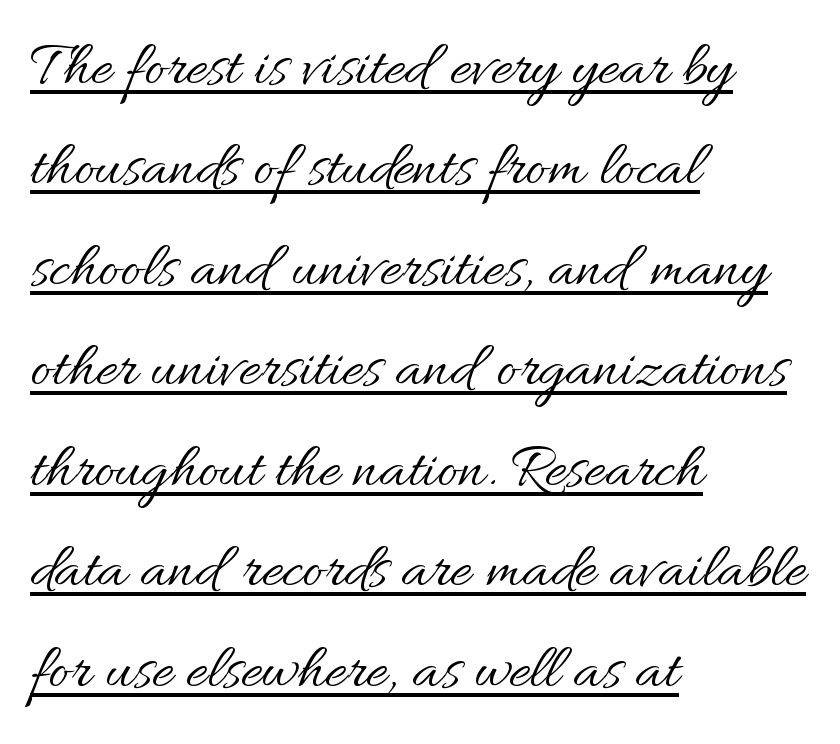
The image shows 64 px regular-weight type; set left-aligned, normal line spacing (1.57x), normal letter spacing, underlined; medium stroke contrast and a small x-height.
